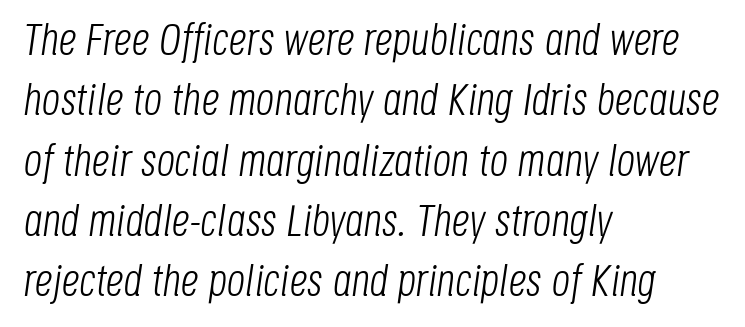
{"italic": "yes", "lean": "right", "slant_degrees": 8, "bold": "no", "weight": "light", "width": "condensed", "stroke_contrast": "low", "x_height": "large", "monospaced": "no", "underline": "no", "align": "left", "line_spacing": "normal", "line_spacing_ratio": 1.34, "letter_spacing": "normal", "letter_spacing_em": 0.0, "glyph_px": 45}
